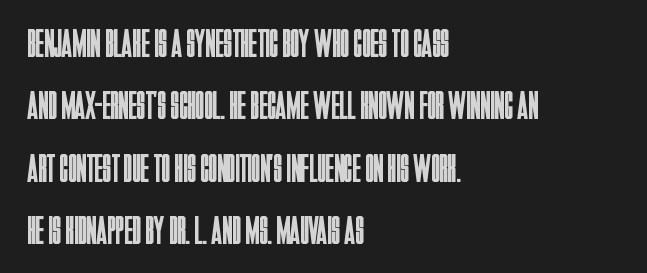
The image shows 40 px regular-weight, condensed sans-serif type, upright; set left-aligned, normal line spacing (1.56x), normal letter spacing, not underlined; low stroke contrast and a large x-height.
